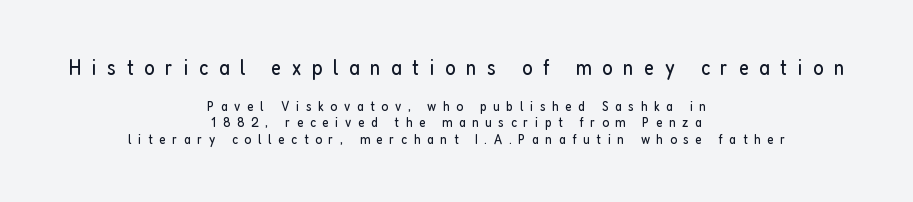
The image shows 22 px text type, upright; set centered, line spacing 1.19x, unusually wide letter spacing (+0.48 em), not underlined; the first (top) block is 1.57x larger.
